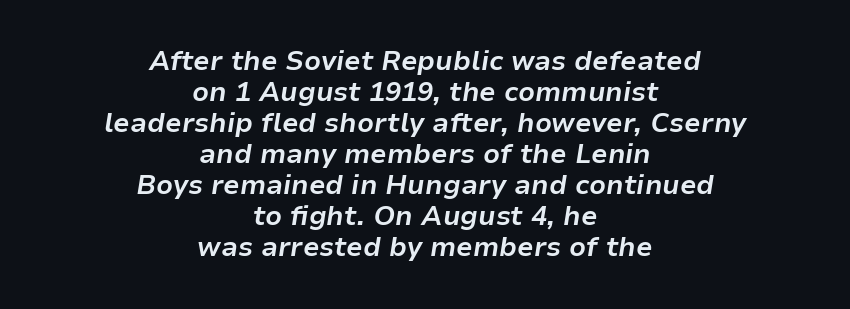
Quick note: underline off. A typesetter would mark this as italic. Typographic density is high because the face is bold. Horizontal bands of white between lines are thin slivers. Is the block centered? Yes — each line is placed symmetrically about the middle. Each word holds together tightly as a unit, with standard inter-letter gaps.
